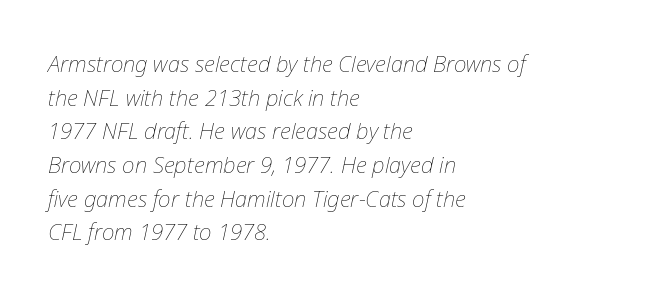
{"italic": "yes", "lean": "right", "slant_degrees": 12, "bold": "no", "underline": "no", "align": "left", "line_spacing": "normal", "line_spacing_ratio": 1.53, "letter_spacing": "normal", "letter_spacing_em": 0.0, "glyph_px": 22}
